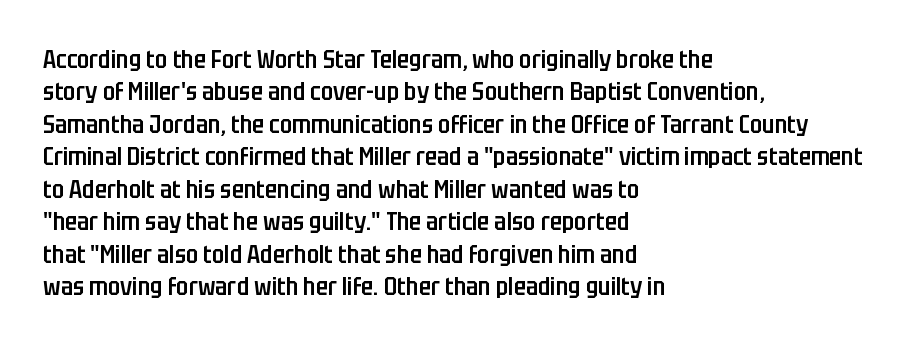
The image shows 25 px text type, upright; set left-aligned, normal line spacing (1.3x), normal letter spacing, not underlined.
